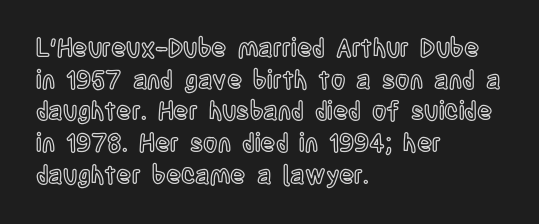
The rows are spaced the way most documents space them. No extra tracking has been applied to these lines. Which margin do the lines hug? The left one — the right edge is uneven. The gap between lines stays unmarked. If you drew a line through each stem, it would be perfectly vertical.
